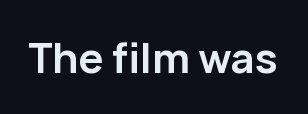
Q: Is the text bold? A: Yes.
Q: Is the text italic (slanted)? A: No, it is upright.
Q: Is the typeface a serif or a sans-serif typeface? A: Sans-serif.
Q: Is the text underlined? A: No.
Q: Is the spacing between letters normal or unusually wide? A: Normal.
Q: Width (condensed, normal, or wide)? A: Normal.
Q: Stroke contrast? A: Low.
Q: x-height? A: Medium.
Q: Monospaced? A: No.
